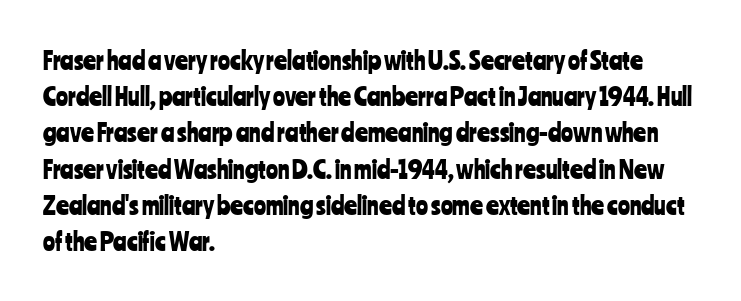
Q: Is the text italic (slanted)? A: No, it is upright.
Q: Is the text underlined? A: No.
Q: How is the paragraph aligned? A: Left-aligned.
Q: Is the spacing between letters normal or unusually wide? A: Normal.
Q: Is the spacing between lines tight, normal or loose? A: Normal.
